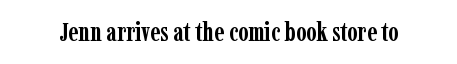
Only glyphs here, with clear space below each row. Rendered with straight, roman letterforms. The glyphs have the mass of a bold cut. Observe the ordinary spacing: letters are neighbours, not strangers.
